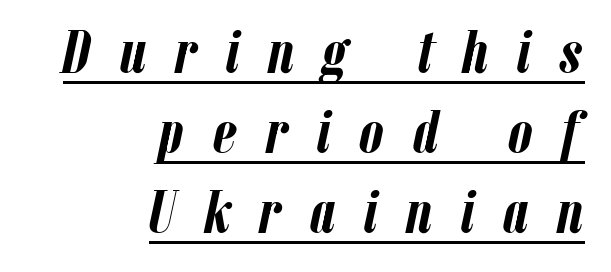
The image shows 61 px semibold, condensed type, italic (leaning right); set right-aligned, normal line spacing (1.31x), unusually wide letter spacing (+0.47 em), underlined; low stroke contrast and a medium x-height.
